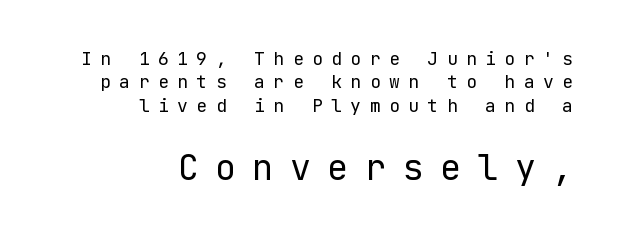
The image shows 35 px regular-weight sans-serif type, upright; set right-aligned, normal line spacing (1.3x), unusually wide letter spacing (+0.47 em), not underlined; the second (bottom) block is 1.94x larger; low stroke contrast and a medium x-height.
